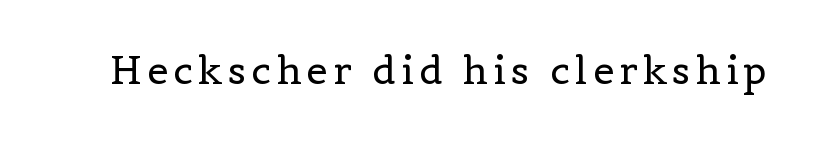
Regarding serifs, this sample has them. These glyphs show unthickened strokes, regular width or finer. Just letters on the line, the space beneath them empty. No italicization has been applied; the sample stays upright. Varying glyph widths throughout — classic text-font behaviour.
